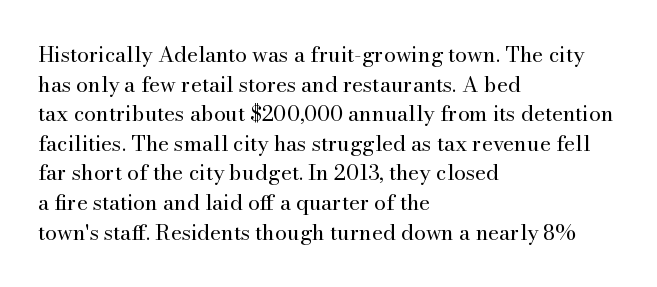
The image shows 21 px text type, upright; set left-aligned, normal line spacing (1.41x), normal letter spacing, not underlined.
